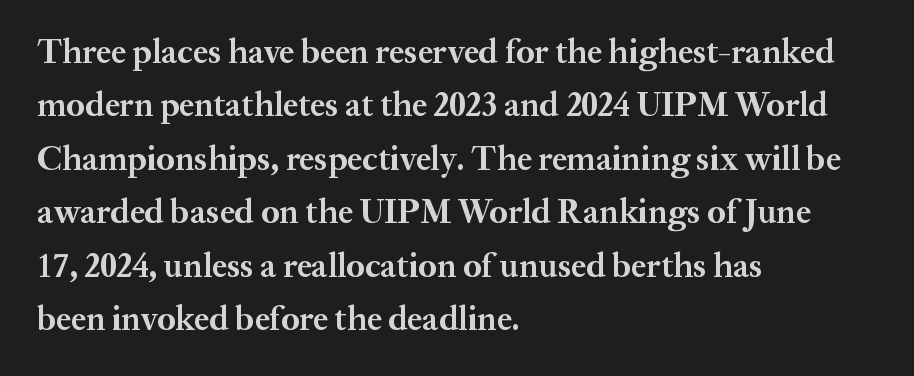
{"serif": "yes", "italic": "no", "bold": "yes", "weight": "bold", "width": "normal", "stroke_contrast": "medium", "x_height": "medium", "monospaced": "no", "underline": "no", "align": "left", "line_spacing": "normal", "line_spacing_ratio": 1.57, "letter_spacing": "normal", "letter_spacing_em": 0.0, "glyph_px": 34}
